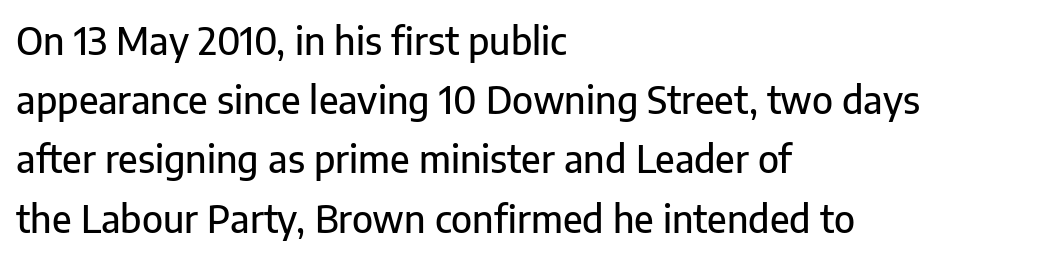
This sample uses plain, unmodified letter spacing. The passage is arranged the way most books set body copy — flush left. This sample keeps an unexceptional amount of space between lines. These lines are rendered in a variable-pitch font. Every character sits straight up, as roman type does. Is this a sans? Yes — the strokes have no serifs.
